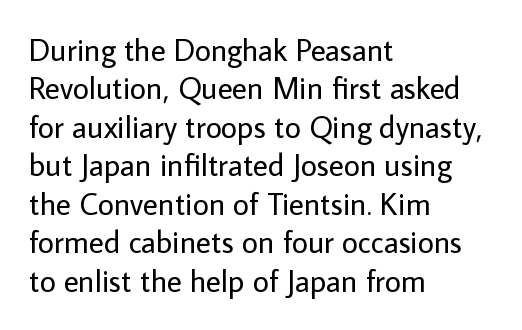
Descenders hang freely into open space. Check where the strokes stop: nothing finishes them off — pure sans. Character widths vary here, with narrow letters taking less room than wide ones. The strokes are not fattened; the text isn't bold. Words appear dense and cohesive because spacing is normal.
